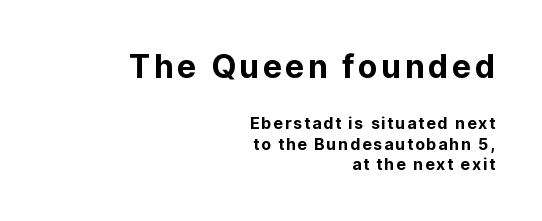
The image shows 32 px bold sans-serif type, upright; set right-aligned, normal line spacing (1.27x), not underlined; the first (top) block is 2.0x larger; low stroke contrast and a medium x-height.
